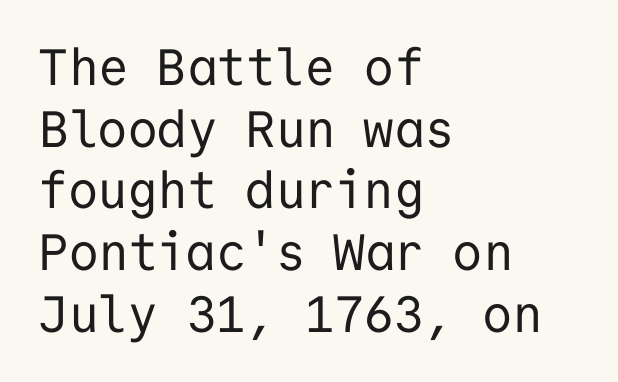
The image shows 51 px regular-weight sans-serif type, upright, monospaced; set left-aligned, line spacing 1.21x, normal letter spacing, not underlined; low stroke contrast and a medium x-height.
